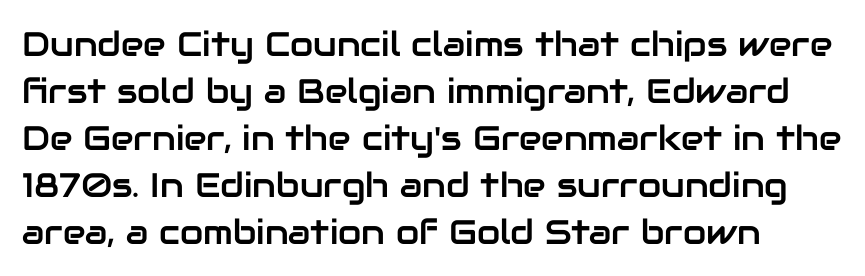
{"serif": "no", "italic": "no", "width": "normal", "stroke_contrast": "low", "x_height": "medium", "monospaced": "no", "underline": "no", "align": "left", "line_spacing": "normal", "line_spacing_ratio": 1.38, "letter_spacing": "normal", "letter_spacing_em": 0.0, "glyph_px": 34}
